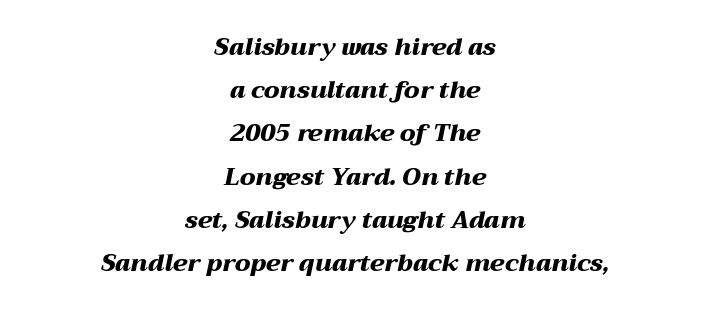
The image shows 24 px bold type, italic (leaning right); set centered, line spacing 1.8x, normal letter spacing, not underlined.
